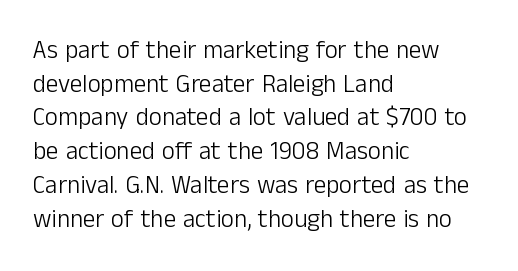
{"italic": "no", "bold": "no", "underline": "no", "align": "left", "line_spacing": "normal", "line_spacing_ratio": 1.35, "letter_spacing": "normal", "letter_spacing_em": 0.0, "glyph_px": 25}
